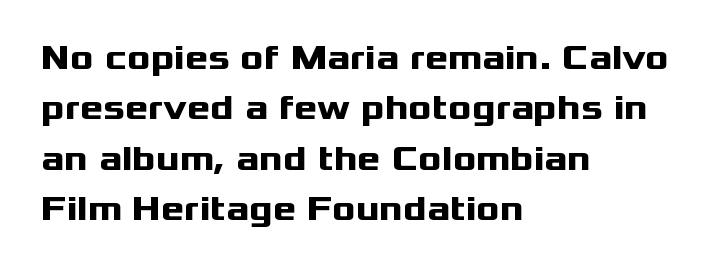
Every row of glyphs begins at an identical x-position on the left. Check where the strokes stop: nothing finishes them off — pure sans. These lines are rendered in a variable-pitch font. The letters stand upright; this is a roman face. Honestly, the row spacing looks completely unremarkable.
